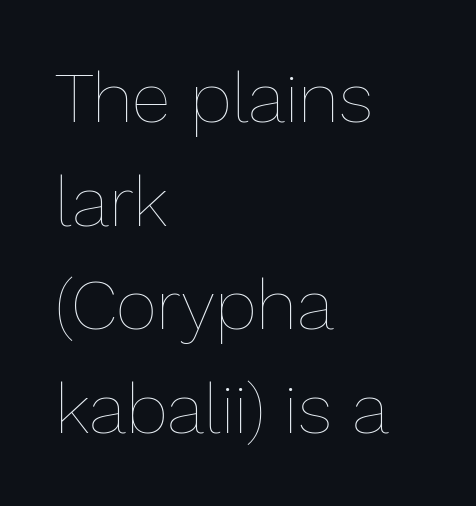
Does the lettering tilt? It doesn't — this is upright. Does the leading feel generous? No, just average. A typesetter would call this zero additional tracking. The lines in this sample share a left origin and differ only in where they stop.
